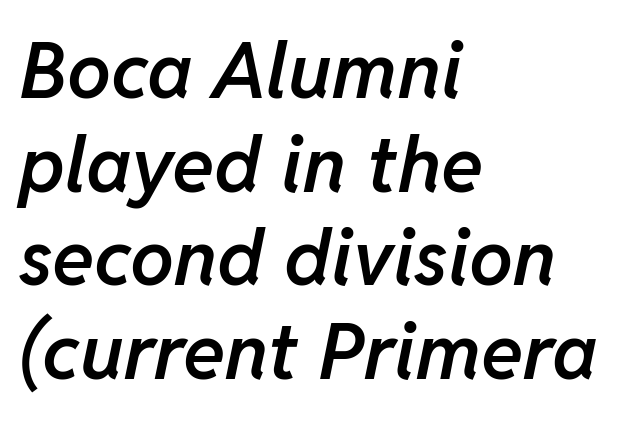
The rendering keeps characters at their native spacing. Each letter keeps its own natural width here, so spacing adapts to shape. The whole block is typeset with a tilt. Heft: intermediate — a semibold.
